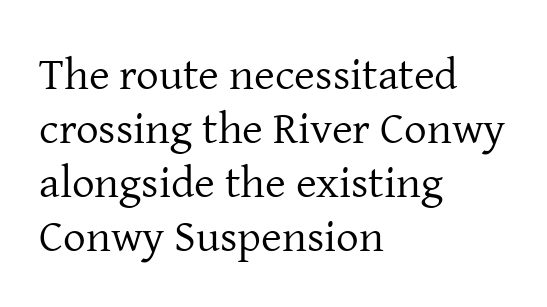
{"serif": "yes", "italic": "no", "bold": "no", "weight": "regular", "width": "normal", "stroke_contrast": "low", "x_height": "medium", "monospaced": "no", "underline": "no", "align": "left", "line_spacing_ratio": 1.2, "letter_spacing": "normal", "letter_spacing_em": 0.0, "glyph_px": 45}
